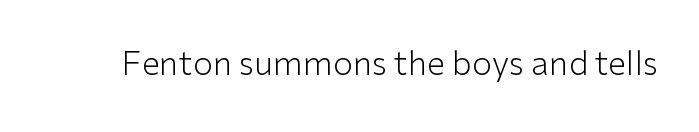
The image shows 33 px light sans-serif type, upright; set normal letter spacing, not underlined; low stroke contrast and a medium x-height.
